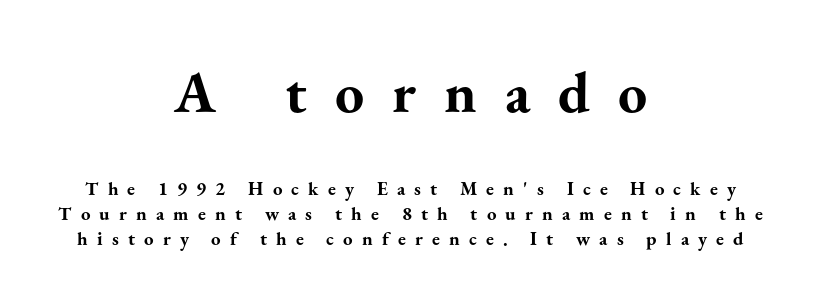
Do the characters align in a grid? No, the font is proportional. Nobody drew a line under any word here. Observe the wide spacing: letters keep a clear distance from each other. The rendering uses a bold face; every stroke is thick and dark.
